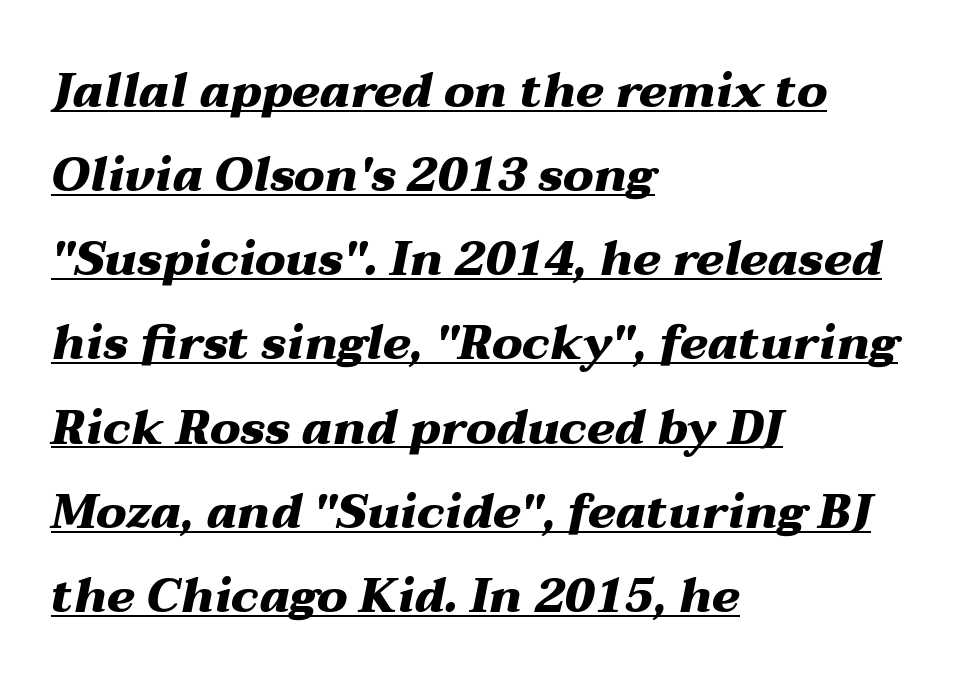
Q: Is the text bold? A: Yes.
Q: Is the text italic (slanted)? A: Yes, it leans right by about 12 degrees.
Q: Is the text underlined? A: Yes.
Q: How is the paragraph aligned? A: Left-aligned.
Q: Is the spacing between letters normal or unusually wide? A: Normal.
Q: Width (condensed, normal, or wide)? A: Wide.
Q: Stroke contrast? A: Medium.
Q: x-height? A: Medium.
Q: Monospaced? A: No.
